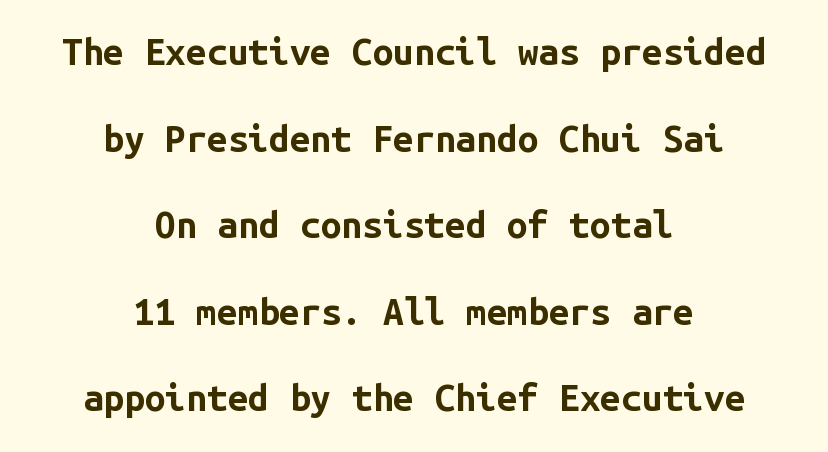
The baseline area is clear. Compared with typical body copy, the letter spacing here is the same. Heft: maximum for text — a bold. These lines are centered, leaving both edges ragged. Honestly, the rows look like they've been pulled way apart.
